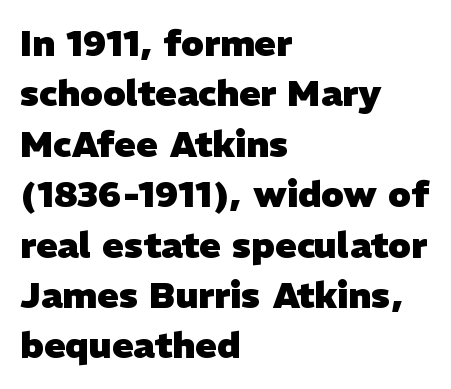
Q: Is the text bold? A: Yes.
Q: Is the typeface a serif or a sans-serif typeface? A: Sans-serif.
Q: Is the text underlined? A: No.
Q: How is the paragraph aligned? A: Left-aligned.
Q: Is the spacing between letters normal or unusually wide? A: Normal.
Q: Is the spacing between lines tight, normal or loose? A: Normal.
Q: Width (condensed, normal, or wide)? A: Normal.
Q: Stroke contrast? A: Low.
Q: x-height? A: Medium.
Q: Monospaced? A: No.
